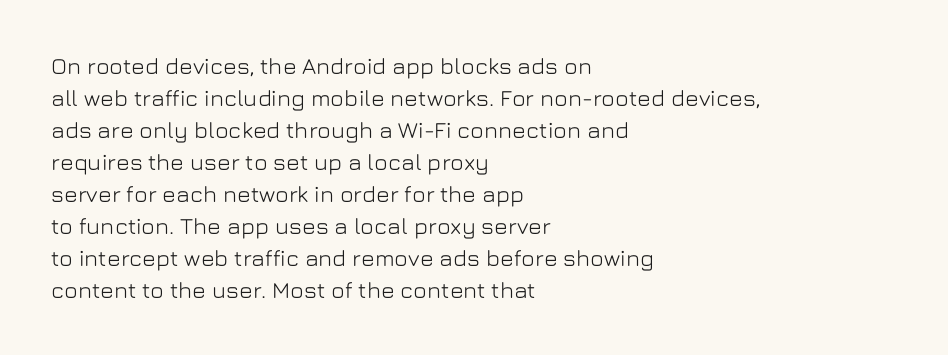
{"italic": "no", "underline": "no", "align": "left", "line_spacing": "normal", "line_spacing_ratio": 1.39, "letter_spacing": "normal", "letter_spacing_em": 0.0, "glyph_px": 23}
